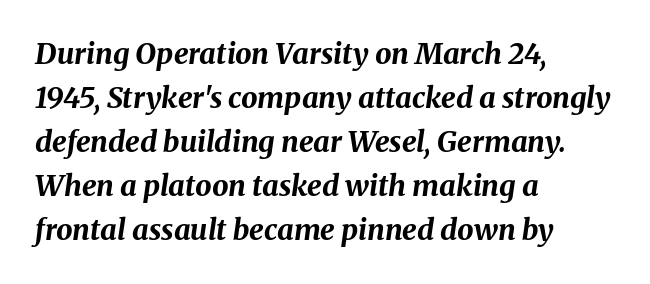
Leftover space on each line is placed entirely after the last word. This sample uses plain, unmodified letter spacing. On the weight axis this lands at bold, roughly 700. Do the characters align in a grid? No, the font is proportional. Descender tails drop into unmarked territory.
